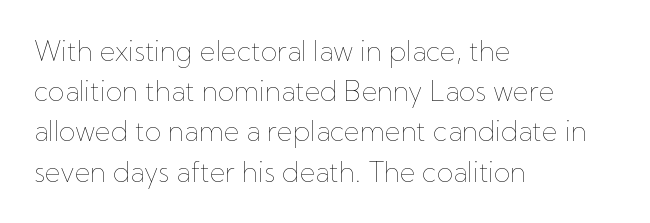
The image shows 27 px text type, upright; set left-aligned, normal line spacing (1.49x), normal letter spacing, not underlined.
